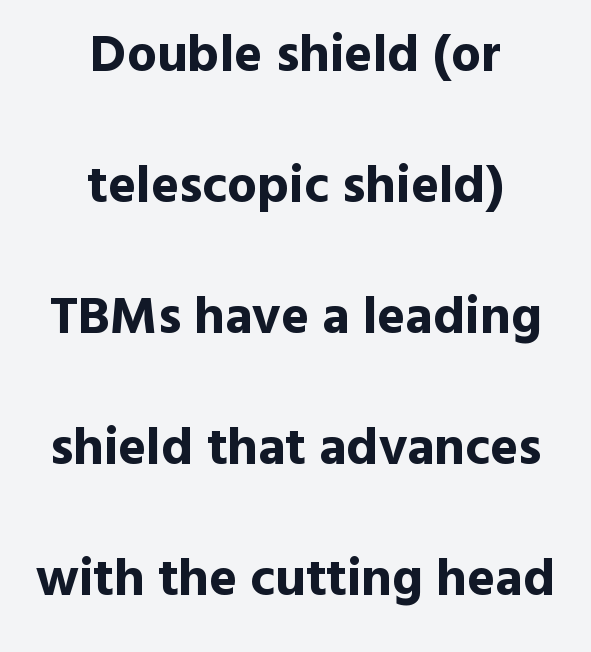
Notice how thick the strokes are: this is what a full bold looks like. Characters remain perfectly vertical along every line. The glyphs are unaccompanied by any horizontal stroke below them. The font family rendered here belongs to the sans-serif group. This rendering uses center alignment, leaving both contours irregular but symmetric.
